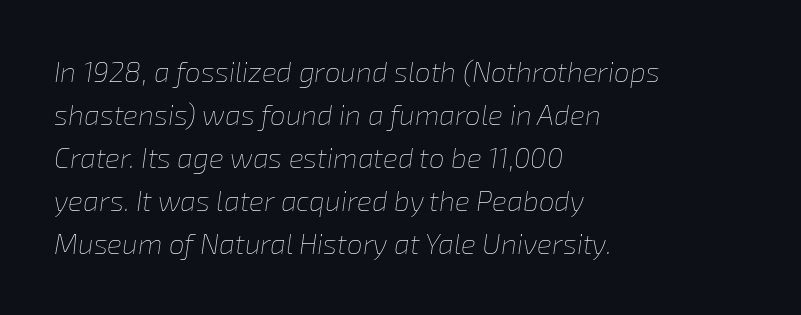
{"italic": "yes", "lean": "right", "slant_degrees": 8, "bold": "no", "weight": "thin", "width": "normal", "stroke_contrast": "low", "x_height": "medium", "monospaced": "no", "underline": "no", "align": "left", "line_spacing": "normal", "line_spacing_ratio": 1.54, "letter_spacing": "normal", "letter_spacing_em": 0.0, "glyph_px": 28}
